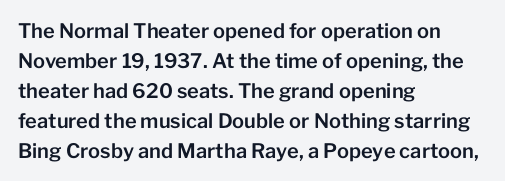
The image shows 20 px text type, upright; set left-aligned, normal line spacing (1.5x), normal letter spacing, not underlined.
